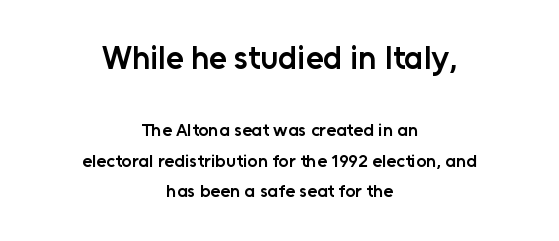
Q: Is the text bold? A: Semi-bold.
Q: Is the text italic (slanted)? A: No, it is upright.
Q: Is the typeface a serif or a sans-serif typeface? A: Sans-serif.
Q: Is the text underlined? A: No.
Q: How is the paragraph aligned? A: Centered.
Q: Is the spacing between letters normal or unusually wide? A: Normal.
Q: Is the spacing between lines tight, normal or loose? A: Normal.
Q: Which block of text is set in a larger size, the first (top) or the second (bottom)? A: The first (top) one.
Q: Width (condensed, normal, or wide)? A: Normal.
Q: Stroke contrast? A: Low.
Q: x-height? A: Medium.
Q: Monospaced? A: No.
